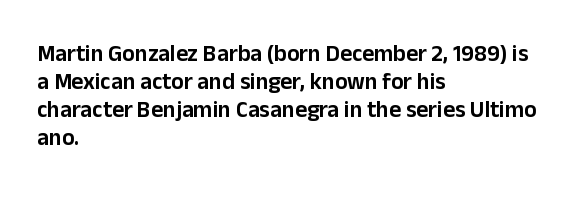
{"italic": "no", "underline": "no", "align": "left", "line_spacing_ratio": 1.22, "letter_spacing": "normal", "letter_spacing_em": 0.0, "glyph_px": 23}
